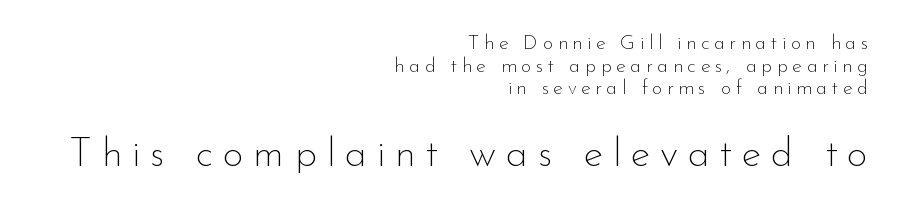
Regarding serifs, this sample does without them. The leading is snug, giving the passage a crowded texture. The characters are drawn with everyday or finer stroke widths. This sample uses an upright cut, with every glyph sitting square on the baseline.
